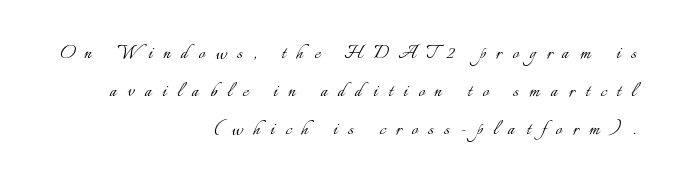
A flush-right, rag-left setting is used for this passage. Leading matches the norm, producing a regular column. This rendering widens character spacing well past its baseline value. Ink coverage per letter is moderate at most.
